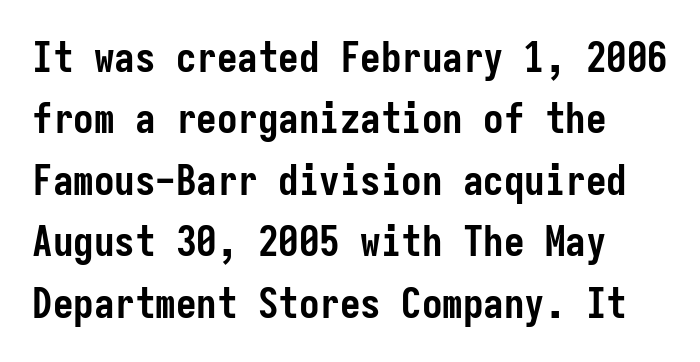
{"serif": "no", "italic": "no", "bold": "yes", "weight": "semibold", "width": "condensed", "stroke_contrast": "low", "x_height": "medium", "monospaced": "yes", "underline": "no", "line_spacing": "normal", "line_spacing_ratio": 1.5, "letter_spacing": "normal", "letter_spacing_em": 0.0, "glyph_px": 41}
